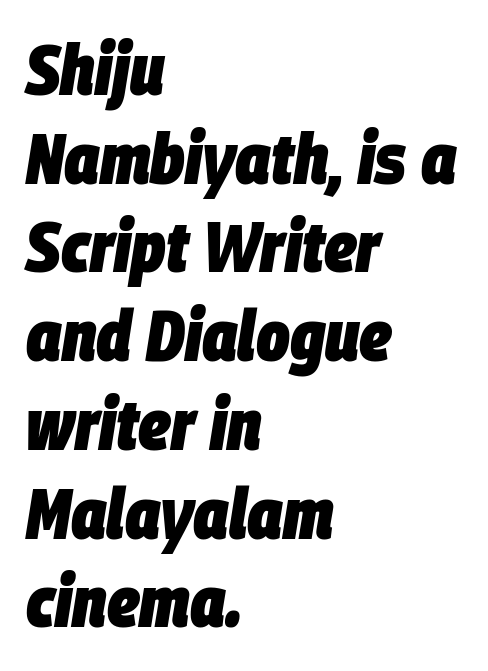
{"italic": "yes", "lean": "right", "slant_degrees": 9, "bold": "yes", "weight": "heavy", "width": "condensed", "stroke_contrast": "low", "x_height": "large", "monospaced": "no", "underline": "no", "align": "left", "line_spacing": "normal", "line_spacing_ratio": 1.25, "letter_spacing": "normal", "letter_spacing_em": 0.0, "glyph_px": 71}
